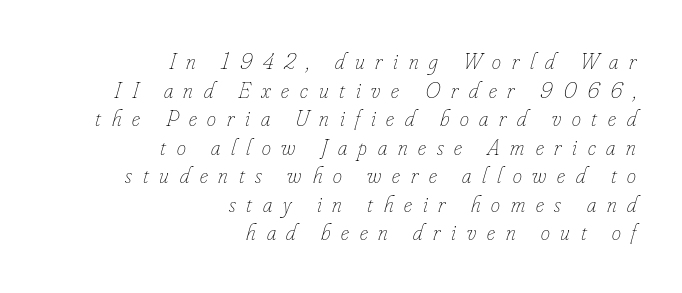
The typesetting does not lean heavy: it is not bold. Where is the straight margin? On the right. Italic? Definitely — the glyphs are oblique. The line texture is sparse and dotted thanks to wide tracking. The baseline area is clear.
